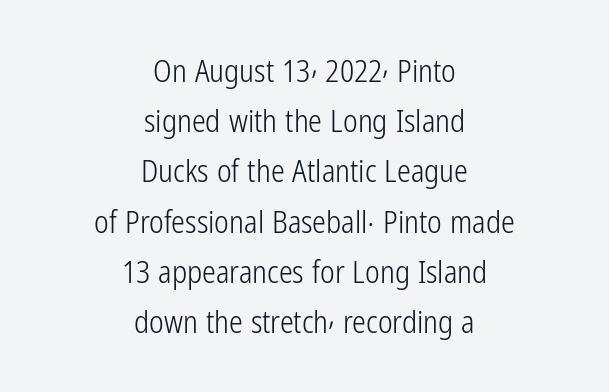
The image shows 31 px light, condensed sans-serif type, upright; set centered, normal line spacing (1.62x), normal letter spacing, not underlined; low stroke contrast and a medium x-height.
